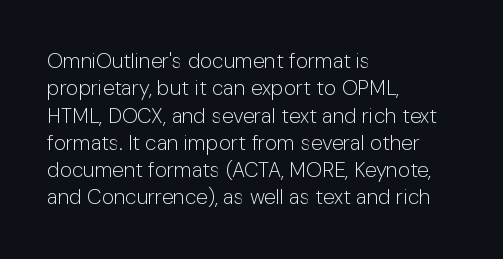
The image shows 21 px text type, upright; set left-aligned, normal line spacing (1.3x), normal letter spacing, not underlined.
